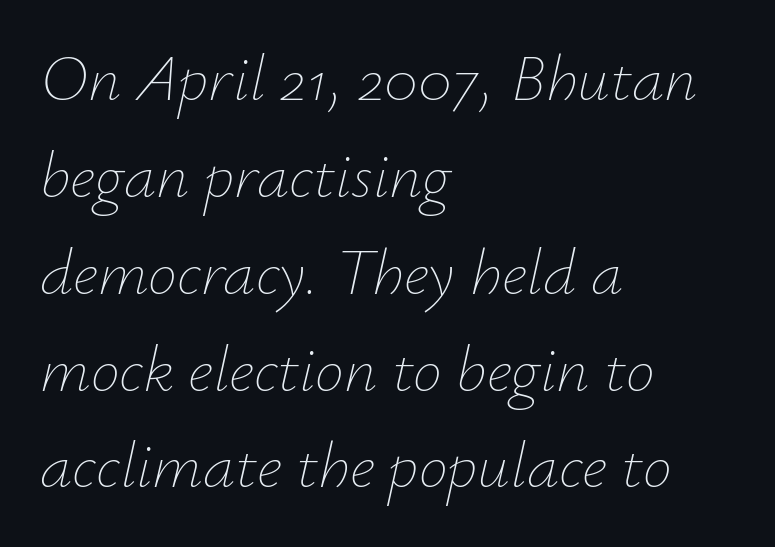
Q: Is the text bold? A: No.
Q: Is the text italic (slanted)? A: Yes, it leans right by about 12 degrees.
Q: Is the text underlined? A: No.
Q: How is the paragraph aligned? A: Left-aligned.
Q: Is the spacing between letters normal or unusually wide? A: Normal.
Q: Is the spacing between lines tight, normal or loose? A: Normal.
Q: Width (condensed, normal, or wide)? A: Normal.
Q: Stroke contrast? A: Low.
Q: x-height? A: Small.
Q: Monospaced? A: No.
